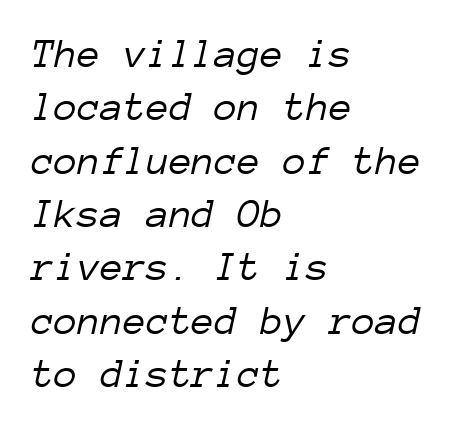
Q: Is the text bold? A: No.
Q: Is the text italic (slanted)? A: Yes, it leans right by about 12 degrees.
Q: Is the text underlined? A: No.
Q: How is the paragraph aligned? A: Left-aligned.
Q: Is the spacing between letters normal or unusually wide? A: Normal.
Q: Is the spacing between lines tight, normal or loose? A: Normal.
Q: Width (condensed, normal, or wide)? A: Normal.
Q: Stroke contrast? A: Low.
Q: x-height? A: Medium.
Q: Monospaced? A: Yes.
